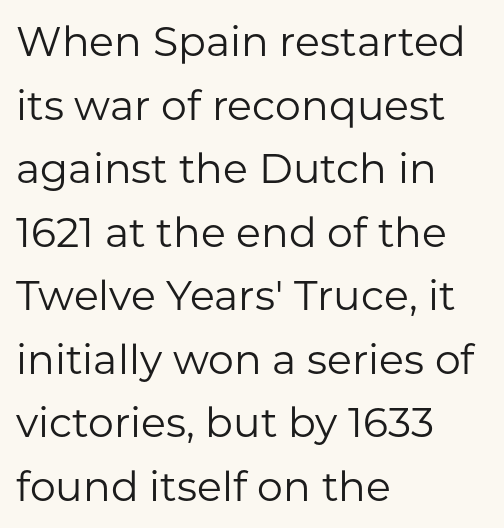
{"serif": "no", "italic": "no", "bold": "no", "weight": "regular", "width": "normal", "stroke_contrast": "low", "x_height": "medium", "monospaced": "no", "underline": "no", "align": "left", "line_spacing": "normal", "line_spacing_ratio": 1.55, "letter_spacing": "normal", "letter_spacing_em": 0.0, "glyph_px": 41}
